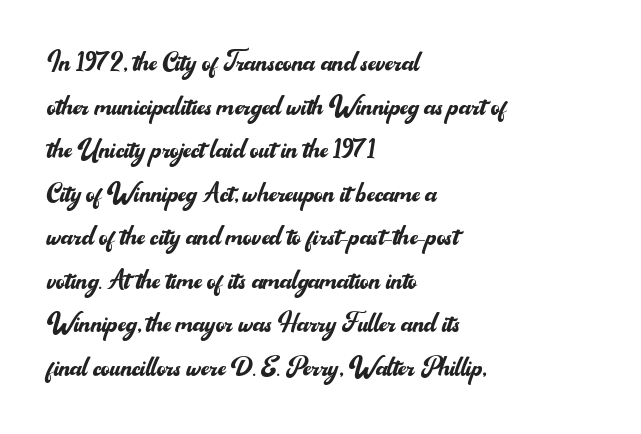
Q: Is the text bold? A: No.
Q: Is the text italic (slanted)? A: Yes.
Q: Is the typeface a serif or a sans-serif typeface? A: Sans-serif.
Q: Is the text underlined? A: No.
Q: How is the paragraph aligned? A: Left-aligned.
Q: Is the spacing between letters normal or unusually wide? A: Normal.
Q: Is the spacing between lines tight, normal or loose? A: Normal.
Q: Width (condensed, normal, or wide)? A: Normal.
Q: Stroke contrast? A: Medium.
Q: x-height? A: Small.
Q: Monospaced? A: No.
